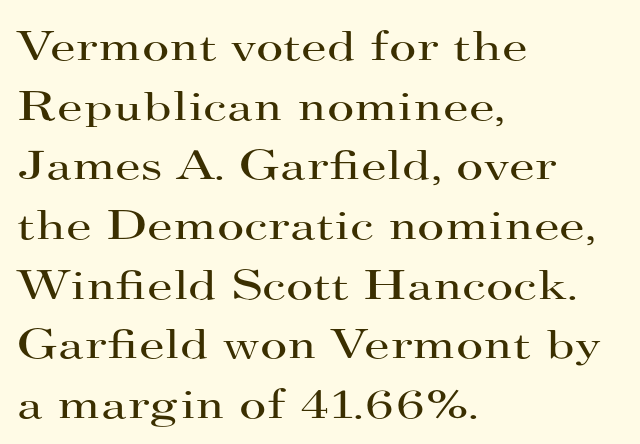
{"serif": "yes", "italic": "no", "bold": "no", "weight": "regular", "width": "wide", "stroke_contrast": "high", "x_height": "small", "monospaced": "no", "underline": "no", "align": "left", "line_spacing": "normal", "line_spacing_ratio": 1.42, "letter_spacing": "normal", "letter_spacing_em": 0.0, "glyph_px": 42}
